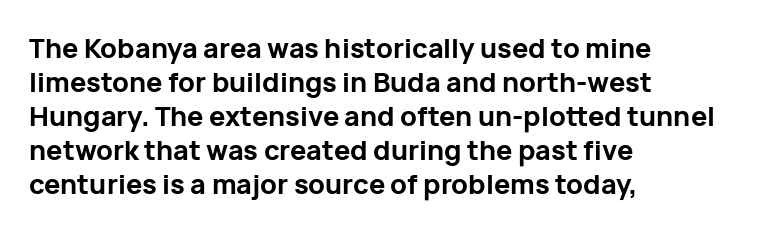
Does the weight exceed regular? Yes, all the way to bold. Short note: letters normally spaced. The space beneath each line is pristine and unruled. The typesetter chose a ragged-right arrangement here. Posture: vertical. The passage shown stacks its lines at a standard gap.
